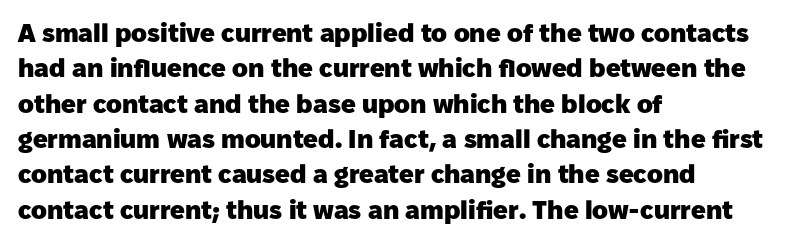
Q: Is the text bold? A: Yes.
Q: Is the text italic (slanted)? A: No, it is upright.
Q: Is the text underlined? A: No.
Q: How is the paragraph aligned? A: Left-aligned.
Q: Is the spacing between letters normal or unusually wide? A: Normal.
Q: Is the spacing between lines tight, normal or loose? A: Normal.
